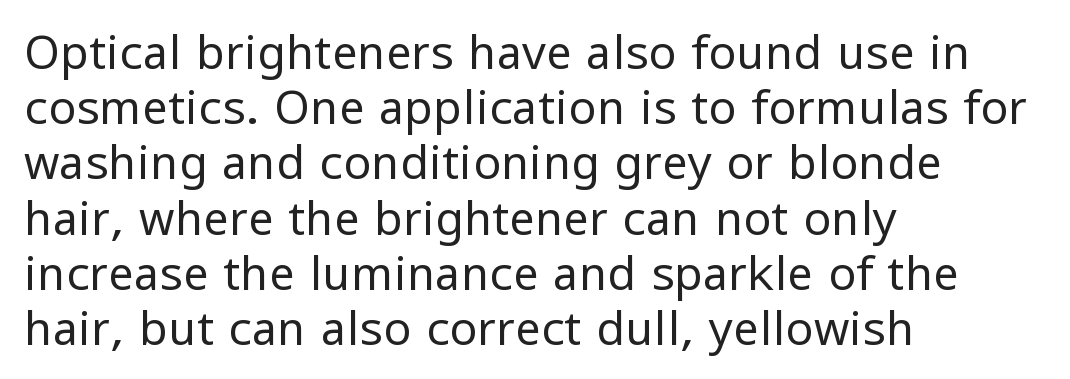
Q: Is the text bold? A: No.
Q: Is the text italic (slanted)? A: No, it is upright.
Q: Is the typeface a serif or a sans-serif typeface? A: Sans-serif.
Q: Is the text underlined? A: No.
Q: How is the paragraph aligned? A: Left-aligned.
Q: Is the spacing between letters normal or unusually wide? A: Normal.
Q: Width (condensed, normal, or wide)? A: Normal.
Q: Stroke contrast? A: Low.
Q: x-height? A: Medium.
Q: Monospaced? A: No.
